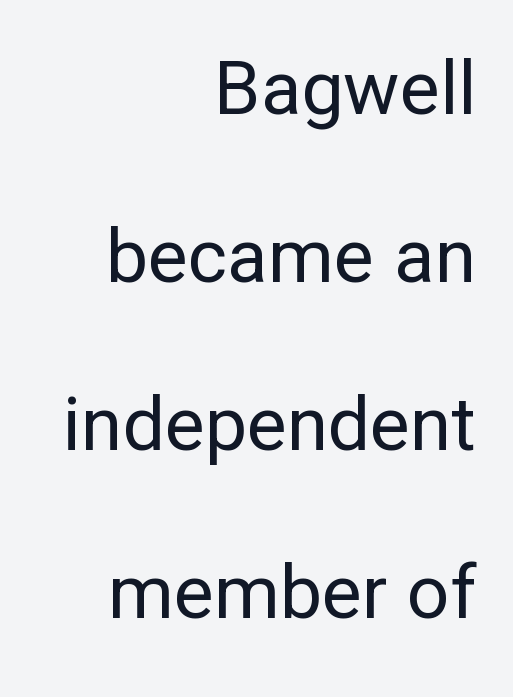
{"serif": "no", "italic": "no", "bold": "no", "weight": "regular", "width": "normal", "stroke_contrast": "low", "x_height": "medium", "monospaced": "no", "underline": "no", "align": "right", "line_spacing": "loose", "line_spacing_ratio": 2.24, "letter_spacing": "normal", "letter_spacing_em": 0.0, "glyph_px": 75}
